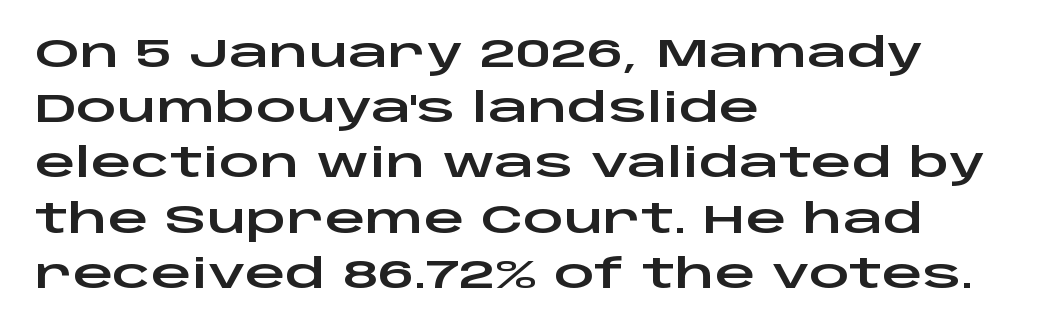
In CSS terms this would be text-align: left. Note the varied advance widths — an 'i' is clearly narrower than an 'm'. The baseline area is clear. Nothing unusual about the tracking: characters are spaced as the font intends. In terms of letterform style, serifs are entirely absent.
